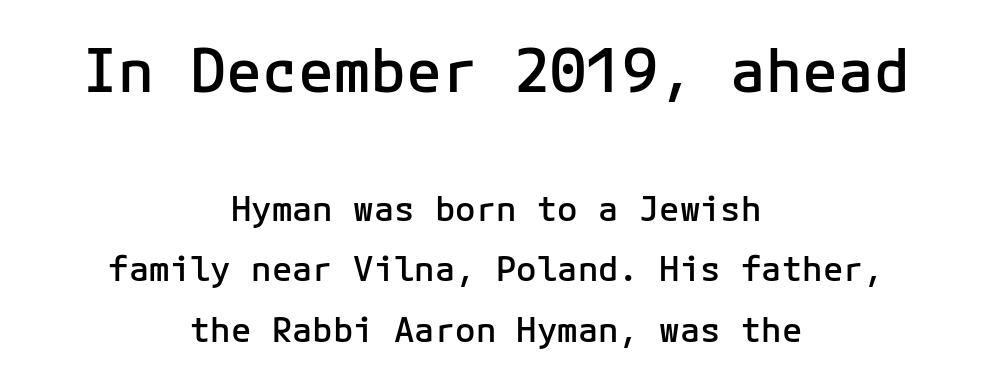
I'd call this a sans setting — the letters go barefoot. Does the bottom block carry the larger type? No, the top block does. The baseline area is clear. If you folded the block vertically in half, each line would mirror itself in length.
